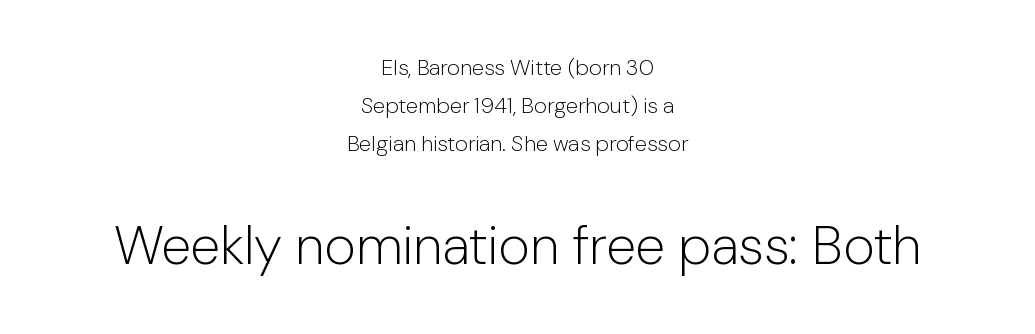
{"serif": "no", "italic": "no", "bold": "no", "weight": "light", "width": "normal", "stroke_contrast": "low", "x_height": "medium", "monospaced": "no", "underline": "no", "align": "center", "line_spacing_ratio": 1.72, "letter_spacing": "normal", "letter_spacing_em": 0.0, "larger_block": "second", "size_ratio": 2.45, "glyph_px": 54}
